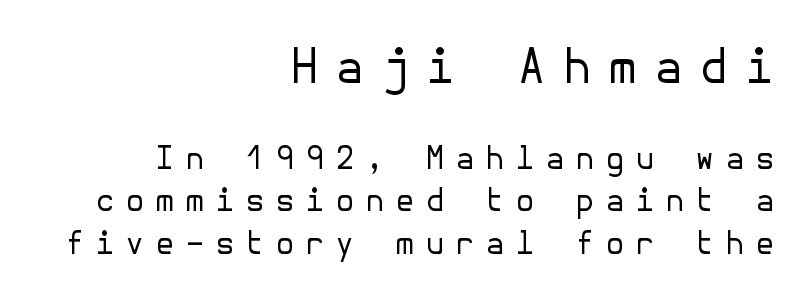
{"serif": "no", "italic": "no", "bold": "no", "weight": "regular", "width": "normal", "stroke_contrast": "low", "x_height": "medium", "underline": "no", "align": "right", "line_spacing": "normal", "line_spacing_ratio": 1.37, "letter_spacing": "wide", "letter_spacing_em": 0.35, "larger_block": "first", "size_ratio": 1.52, "glyph_px": 47}
